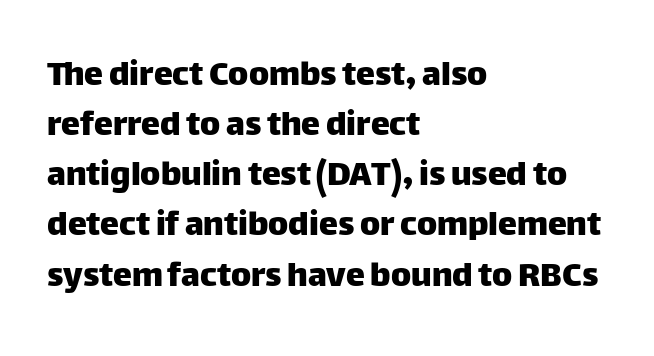
The image shows 38 px sans-serif type, upright; set left-aligned, normal line spacing (1.32x), normal letter spacing, not underlined; low stroke contrast and a large x-height.
